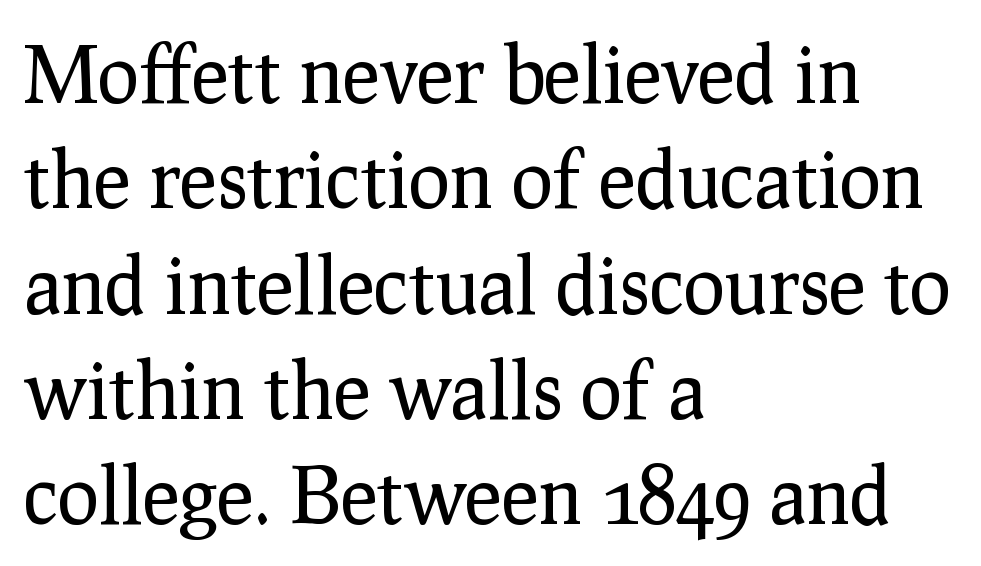
The image shows 78 px regular-weight serif type, upright; set left-aligned, normal line spacing (1.35x), normal letter spacing, not underlined; low stroke contrast and a medium x-height.
